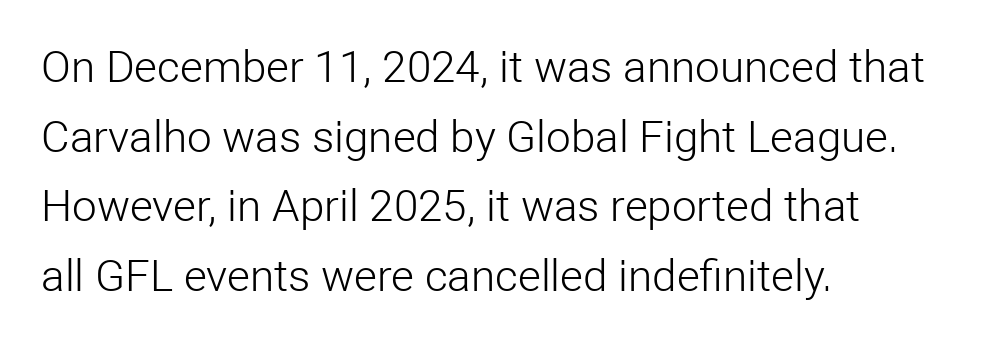
{"serif": "no", "italic": "no", "bold": "no", "weight": "light", "width": "normal", "stroke_contrast": "low", "x_height": "medium", "monospaced": "no", "underline": "no", "align": "left", "line_spacing": "normal", "line_spacing_ratio": 1.58, "letter_spacing": "normal", "letter_spacing_em": 0.0, "glyph_px": 44}
